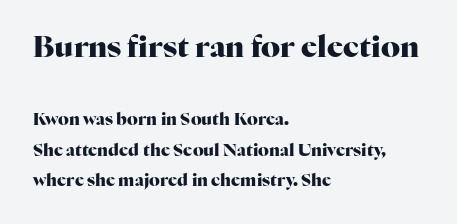
Q: Is the text bold? A: Yes.
Q: Is the text italic (slanted)? A: No, it is upright.
Q: Is the typeface a serif or a sans-serif typeface? A: Serif.
Q: Is the text underlined? A: No.
Q: How is the paragraph aligned? A: Left-aligned.
Q: Is the spacing between letters normal or unusually wide? A: Normal.
Q: Which block of text is set in a larger size, the first (top) or the second (bottom)? A: The first (top) one.
Q: Width (condensed, normal, or wide)? A: Normal.
Q: Stroke contrast? A: High.
Q: x-height? A: Medium.
Q: Monospaced? A: No.
